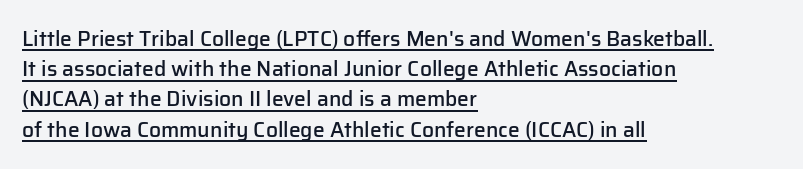
The designer left line spacing at the default. This is moderately heavy type, rendered in semibold. Quick note: not italic, upright. A baseline rule has been typeset under these characters. Caption: standard tracking, unaltered. Each line starts at the same left margin while the right side varies.
